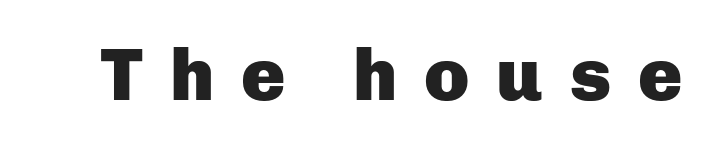
The glyphs have the mass of a bold cut. Is this a sans? Yes — the strokes have no serifs. Rendered with straight, roman letterforms. Observe the wide spacing: letters keep a clear distance from each other.
